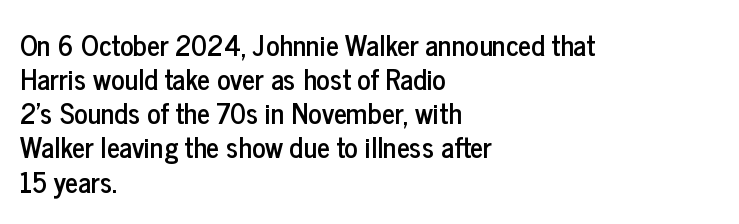
Q: Is the text italic (slanted)? A: No, it is upright.
Q: Is the typeface a serif or a sans-serif typeface? A: Sans-serif.
Q: Is the text underlined? A: No.
Q: How is the paragraph aligned? A: Left-aligned.
Q: Is the spacing between letters normal or unusually wide? A: Normal.
Q: Width (condensed, normal, or wide)? A: Condensed.
Q: Stroke contrast? A: Low.
Q: x-height? A: Medium.
Q: Monospaced? A: No.
